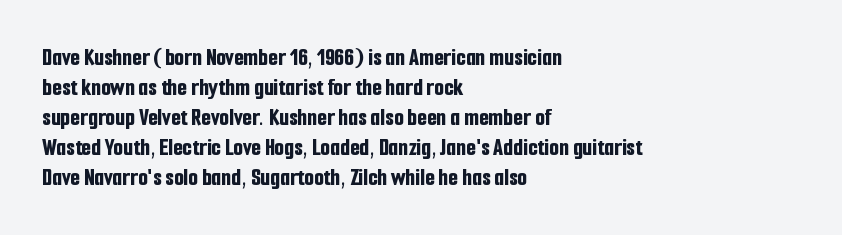
Q: Is the text bold? A: Yes.
Q: Is the text italic (slanted)? A: No, it is upright.
Q: Is the text underlined? A: No.
Q: How is the paragraph aligned? A: Left-aligned.
Q: Is the spacing between letters normal or unusually wide? A: Normal.
